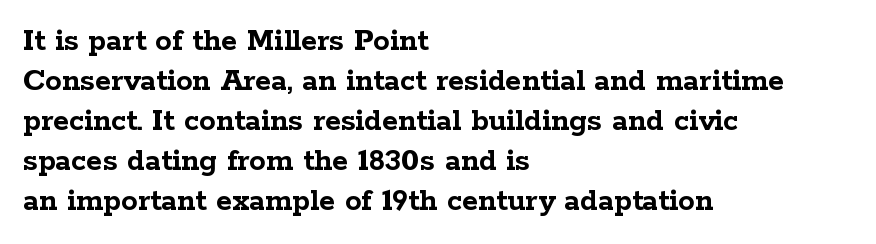
Q: Is the text bold? A: Yes.
Q: Is the text italic (slanted)? A: No, it is upright.
Q: Is the typeface a serif or a sans-serif typeface? A: Serif.
Q: Is the text underlined? A: No.
Q: How is the paragraph aligned? A: Left-aligned.
Q: Is the spacing between letters normal or unusually wide? A: Normal.
Q: Width (condensed, normal, or wide)? A: Wide.
Q: Stroke contrast? A: Low.
Q: x-height? A: Medium.
Q: Monospaced? A: No.
